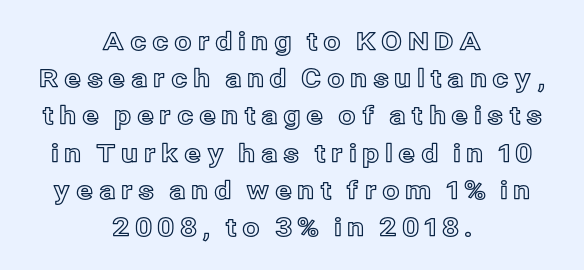
Q: Is the text italic (slanted)? A: No, it is upright.
Q: Is the text underlined? A: No.
Q: How is the paragraph aligned? A: Centered.
Q: Is the spacing between letters normal or unusually wide? A: Unusually wide.
Q: Is the spacing between lines tight, normal or loose? A: Normal.
